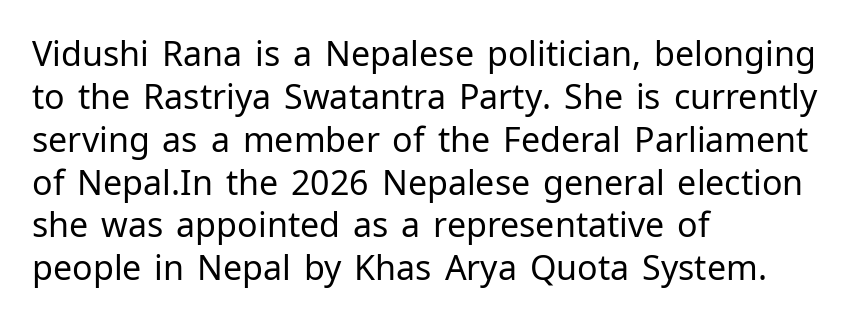
{"serif": "no", "italic": "no", "bold": "no", "weight": "regular", "width": "normal", "stroke_contrast": "low", "x_height": "medium", "monospaced": "no", "underline": "no", "align": "left", "line_spacing": "normal", "line_spacing_ratio": 1.26, "letter_spacing": "normal", "letter_spacing_em": 0.0, "glyph_px": 34}
